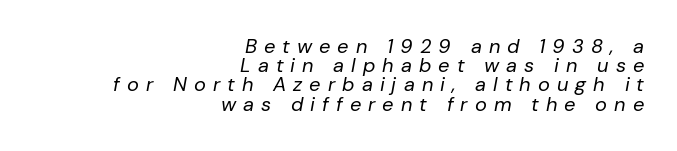
The image shows 20 px text type, italic (leaning right); set right-aligned, tight line spacing (0.96x), unusually wide letter spacing (+0.35 em), not underlined.
